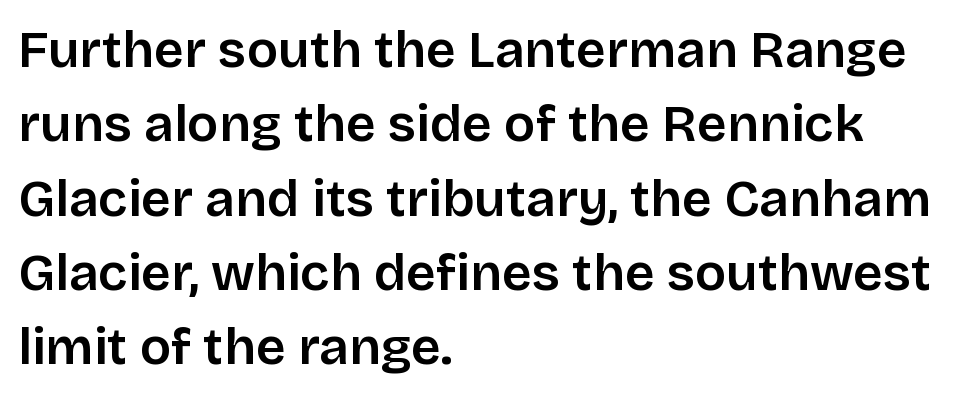
{"serif": "no", "italic": "no", "width": "normal", "stroke_contrast": "low", "x_height": "large", "monospaced": "no", "underline": "no", "align": "left", "line_spacing": "normal", "line_spacing_ratio": 1.43, "letter_spacing": "normal", "letter_spacing_em": 0.0, "glyph_px": 52}
